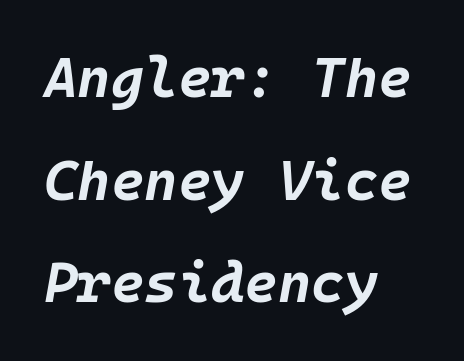
Q: Is the text bold? A: Yes.
Q: Is the text italic (slanted)? A: Yes, it leans right by about 10 degrees.
Q: Is the text underlined? A: No.
Q: How is the paragraph aligned? A: Left-aligned.
Q: Is the spacing between letters normal or unusually wide? A: Normal.
Q: Width (condensed, normal, or wide)? A: Normal.
Q: Stroke contrast? A: Low.
Q: x-height? A: Large.
Q: Monospaced? A: Yes.
